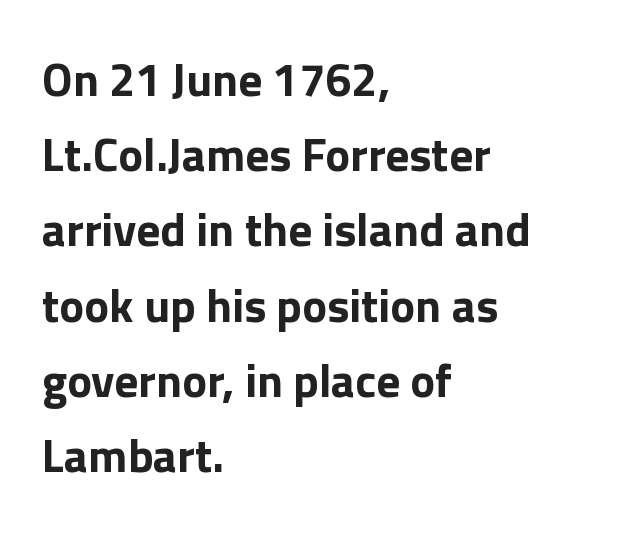
{"serif": "no", "italic": "no", "bold": "yes", "weight": "bold", "width": "normal", "stroke_contrast": "low", "x_height": "medium", "monospaced": "no", "underline": "no", "align": "left", "line_spacing": "normal", "line_spacing_ratio": 1.6, "letter_spacing": "normal", "letter_spacing_em": 0.0, "glyph_px": 47}
